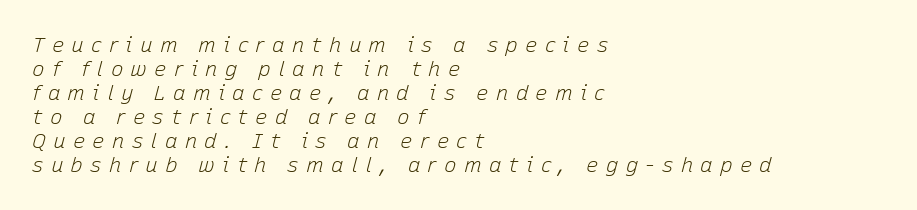
The lettering tilts uniformly, giving the passage an italic look. In CSS terms this would be text-align: left. A clean baseline with only descenders dipping below it. Closely set lines give the paragraph a compact silhouette. Inter-character spacing is expanded well beyond the font's built-in metrics. The letters look calm and open, with moderate or lighter stems.
